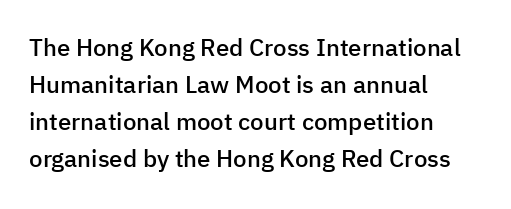
Leading matches the norm, producing a regular column. This is roman type, the default non-slanted kind. Students, note that the glyphs here touch the page at normal intervals. Anything drawn beneath the words? Only blank space.
